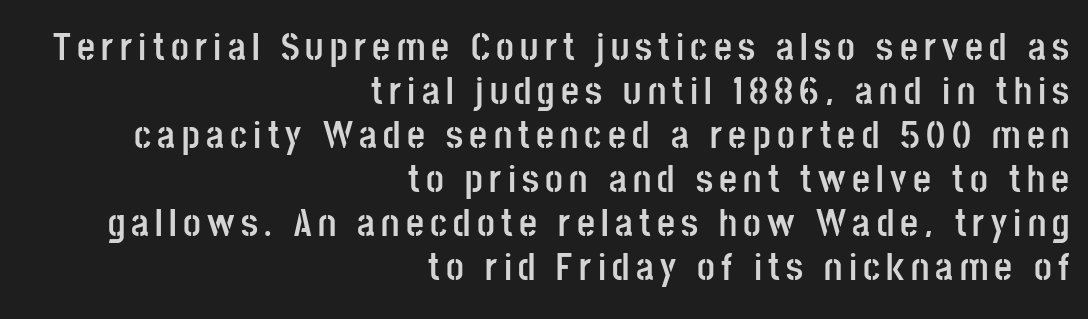
The compositor pushed each line to the right boundary. Do the characters align in a grid? No, the font is proportional. The rendering uses a small line-height, squeezing the rows. Has an underline been added? It has not.
